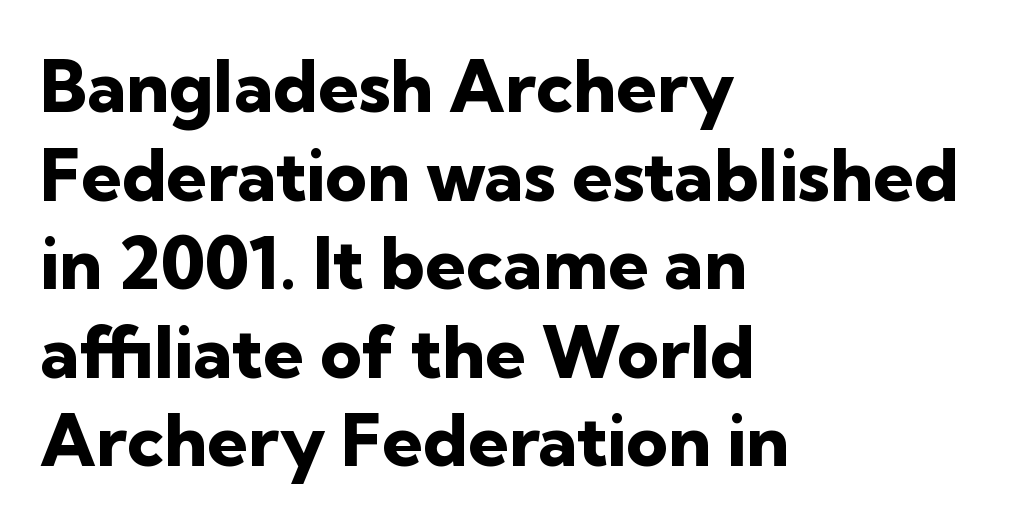
Q: Is the text bold? A: Yes.
Q: Is the text italic (slanted)? A: No, it is upright.
Q: Is the typeface a serif or a sans-serif typeface? A: Sans-serif.
Q: Is the text underlined? A: No.
Q: How is the paragraph aligned? A: Left-aligned.
Q: Is the spacing between letters normal or unusually wide? A: Normal.
Q: Width (condensed, normal, or wide)? A: Normal.
Q: Stroke contrast? A: Low.
Q: x-height? A: Medium.
Q: Monospaced? A: No.
